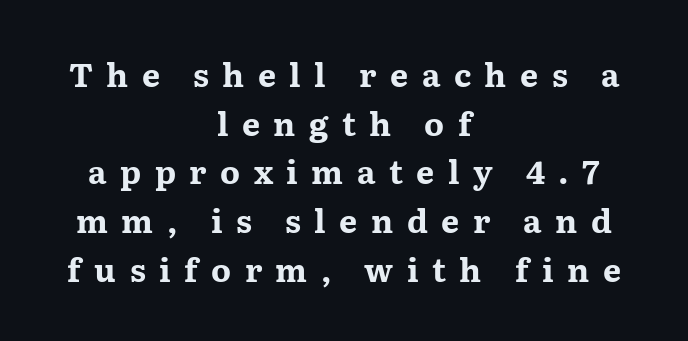
Anything drawn beneath the words? Only blank space. Observe the serifs anchoring each vertical stroke in this sample. The letters are bold, with thick, heavy strokes. Rendered with straight, roman letterforms. Baseline-to-baseline distance is the conventional proportion of letter height. The rendering uses natural spacing where letterforms have individual widths.
